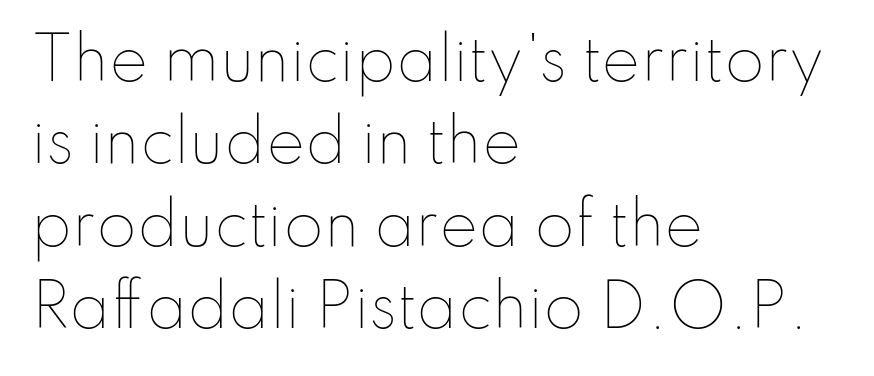
{"italic": "no", "bold": "no", "weight": "thin", "width": "normal", "stroke_contrast": "low", "x_height": "small", "monospaced": "no", "underline": "no", "align": "left", "line_spacing": "normal", "line_spacing_ratio": 1.42, "letter_spacing": "normal", "letter_spacing_em": 0.0, "glyph_px": 58}
